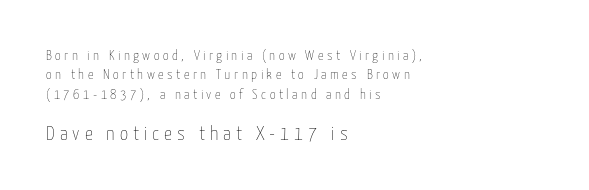
Someone cranked the tracking dial way up on this one. Characters remain perfectly vertical along every line. Each row of text sits above clean, open space. Think standard paragraph weight, or any step lighter than that.
